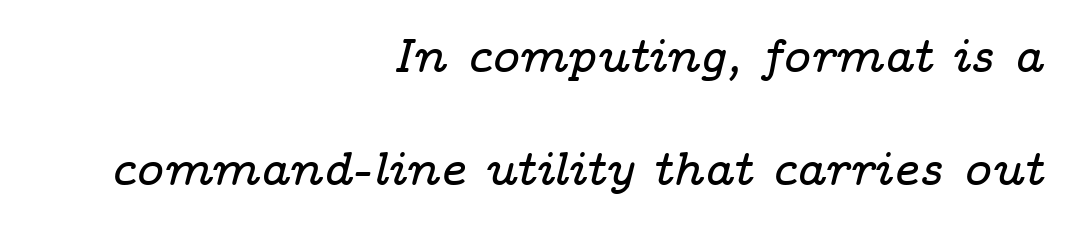
The image shows 47 px wide serif type, italic (leaning right); set right-aligned, loose line spacing (2.4x), normal letter spacing, not underlined; low stroke contrast and a medium x-height.
